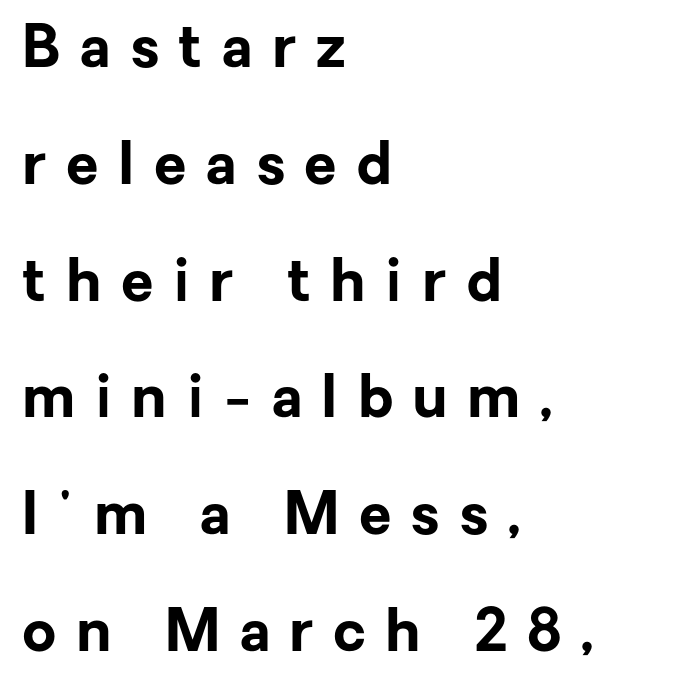
The image shows 59 px bold sans-serif type, upright; set left-aligned, loose line spacing (1.98x), unusually wide letter spacing (+0.33 em), not underlined; low stroke contrast and a medium x-height.
